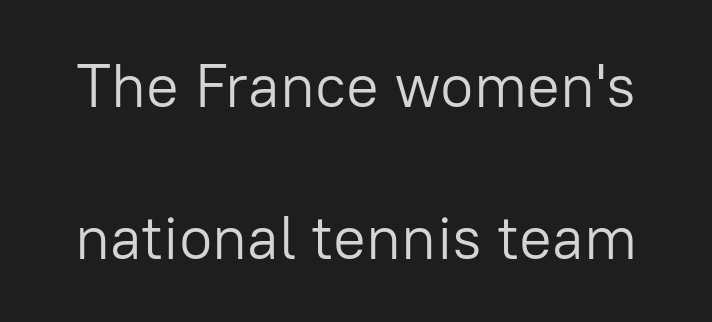
Q: Is the text bold? A: No.
Q: Is the text italic (slanted)? A: No, it is upright.
Q: Is the typeface a serif or a sans-serif typeface? A: Sans-serif.
Q: Is the text underlined? A: No.
Q: Is the spacing between letters normal or unusually wide? A: Normal.
Q: Is the spacing between lines tight, normal or loose? A: Loose.
Q: Width (condensed, normal, or wide)? A: Normal.
Q: Stroke contrast? A: Low.
Q: x-height? A: Medium.
Q: Monospaced? A: No.
